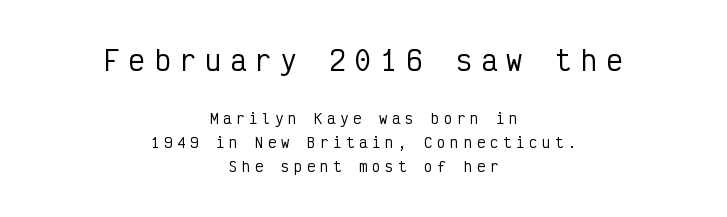
Q: Is the text italic (slanted)? A: No, it is upright.
Q: Is the text underlined? A: No.
Q: How is the paragraph aligned? A: Centered.
Q: Is the spacing between letters normal or unusually wide? A: Unusually wide.
Q: Is the spacing between lines tight, normal or loose? A: Normal.
Q: Which block of text is set in a larger size, the first (top) or the second (bottom)? A: The first (top) one.
